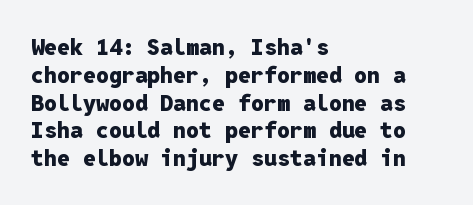
Q: Is the text bold? A: Yes.
Q: Is the text italic (slanted)? A: No, it is upright.
Q: Is the text underlined? A: No.
Q: How is the paragraph aligned? A: Left-aligned.
Q: Is the spacing between letters normal or unusually wide? A: Normal.
